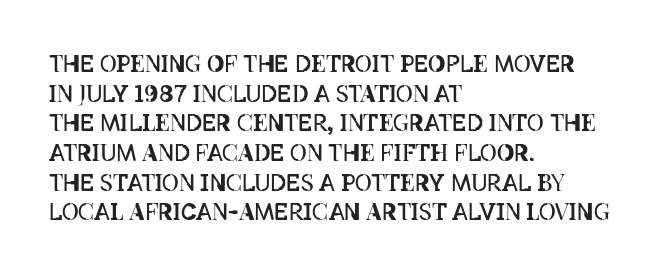
The lines sit at an ordinary, default distance from one another. The rag falls on the right side of this text block. The characters are drawn with everyday or finer stroke widths. Descender tails drop into unmarked territory.
